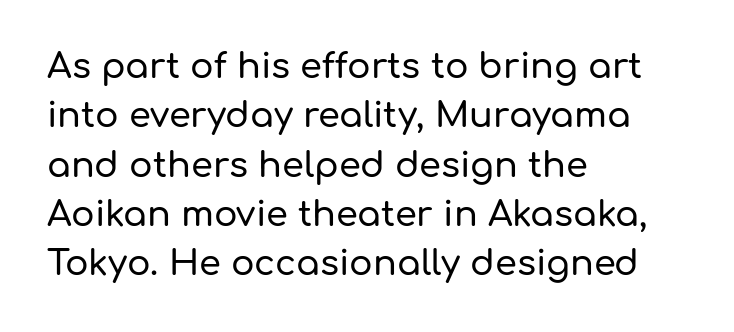
Plain, unruled lines of type. Proportional: the letters do not fall into vertical columns. The typography opts for an upright posture over an oblique one. These lines keep a tight, regular rhythm from letter to letter.
